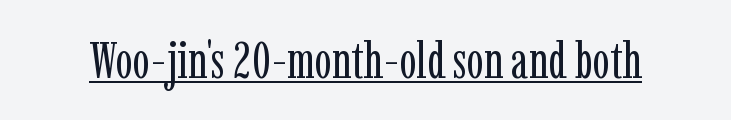
The strokes carry an ordinary text weight at most. The text was rendered using a seriffed face with decorative stroke endings. The typesetter has applied underlining to the passage shown. How are the letters spaced? Ordinarily, with no added tracking.
